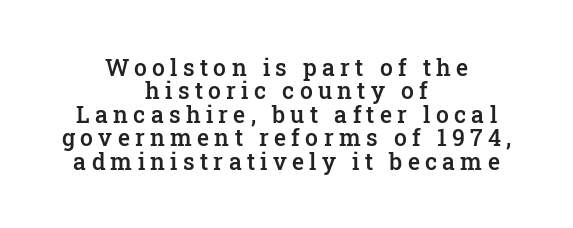
The image shows 23 px text type, upright; set centered, tight line spacing (1.02x), unusually wide letter spacing (+0.23 em), not underlined.
